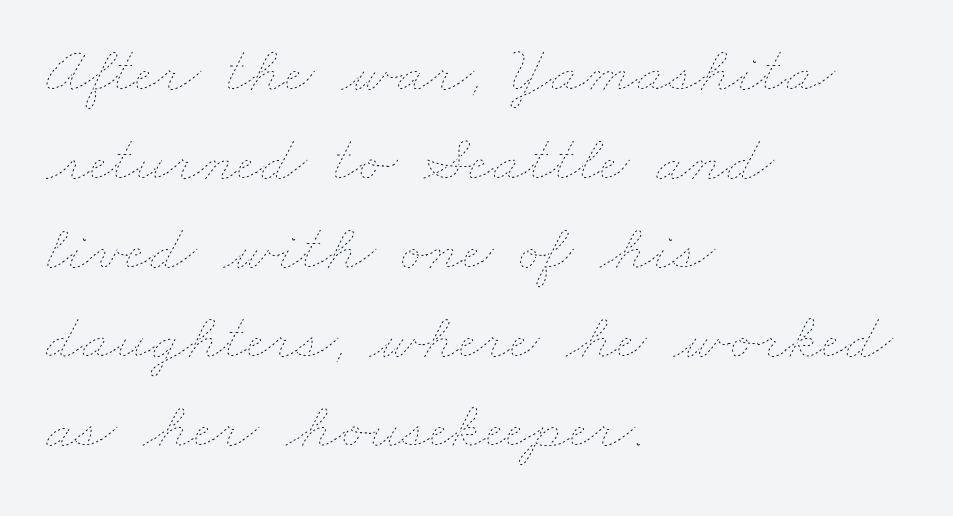
Q: Is the text bold? A: No.
Q: Is the text underlined? A: No.
Q: How is the paragraph aligned? A: Left-aligned.
Q: Is the spacing between letters normal or unusually wide? A: Normal.
Q: Is the spacing between lines tight, normal or loose? A: Normal.
Q: Width (condensed, normal, or wide)? A: Wide.
Q: Stroke contrast? A: Low.
Q: x-height? A: Small.
Q: Monospaced? A: No.
